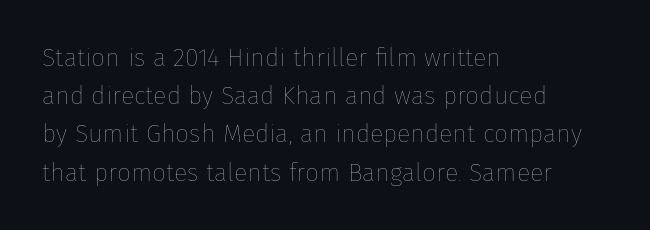
{"italic": "no", "bold": "no", "underline": "no", "align": "left", "line_spacing": "normal", "line_spacing_ratio": 1.53, "letter_spacing": "normal", "letter_spacing_em": 0.0, "glyph_px": 25}
